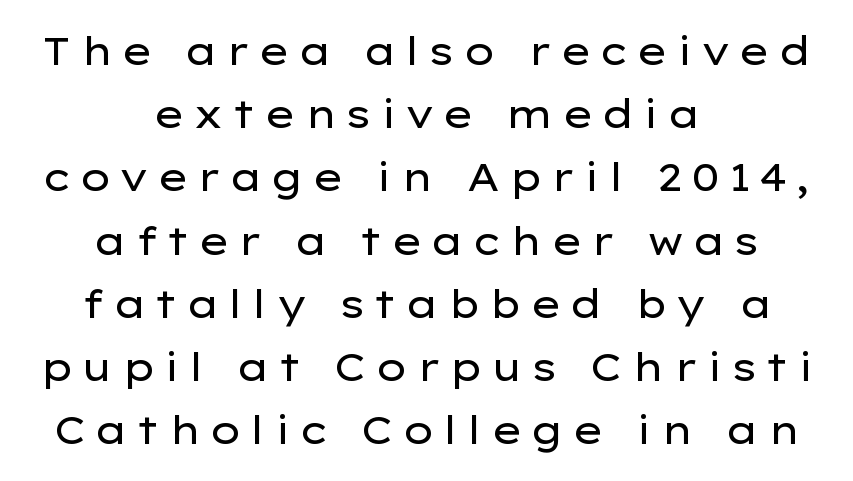
Q: Is the text bold? A: No.
Q: Is the text italic (slanted)? A: No, it is upright.
Q: Is the typeface a serif or a sans-serif typeface? A: Sans-serif.
Q: Is the text underlined? A: No.
Q: How is the paragraph aligned? A: Centered.
Q: Is the spacing between letters normal or unusually wide? A: Unusually wide.
Q: Is the spacing between lines tight, normal or loose? A: Normal.
Q: Width (condensed, normal, or wide)? A: Wide.
Q: Stroke contrast? A: Low.
Q: x-height? A: Medium.
Q: Monospaced? A: No.
